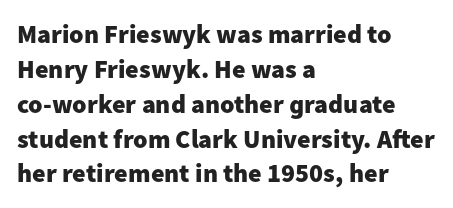
The image shows 26 px bold type, upright; set left-aligned, normal line spacing (1.34x), normal letter spacing, not underlined.
